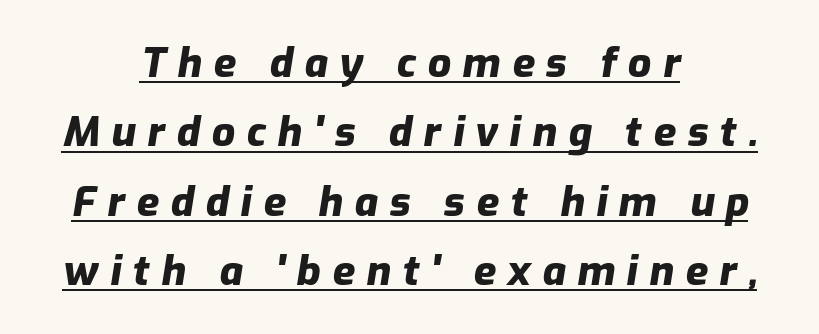
Does the lettering tilt? It does — this is italic. You could only call the tracking loose — the letters float apart. Normally led — the rows are evenly, conventionally spaced. Neither beginnings nor endings align; midpoints do. A continuous stroke trails under the words, as in a hyperlink.
